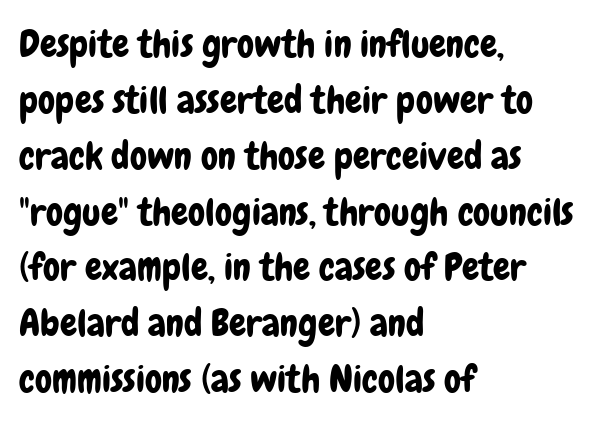
{"serif": "no", "italic": "no", "width": "condensed", "stroke_contrast": "low", "x_height": "medium", "monospaced": "no", "underline": "no", "align": "left", "line_spacing": "normal", "line_spacing_ratio": 1.47, "letter_spacing": "normal", "letter_spacing_em": 0.0, "glyph_px": 38}
